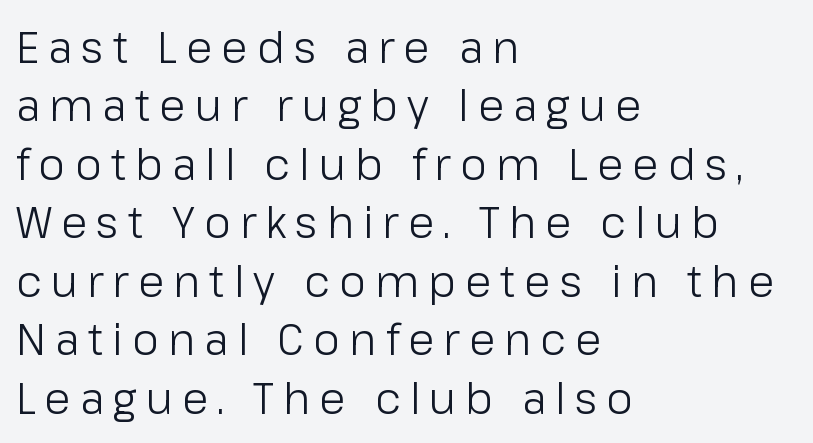
The horizontal fit of the characters is loose and conspicuously gappy. Regarding serifs, this sample does without them. The space directly below the letters is spotless. A typesetter would call this proportional, since set widths differ per character.
